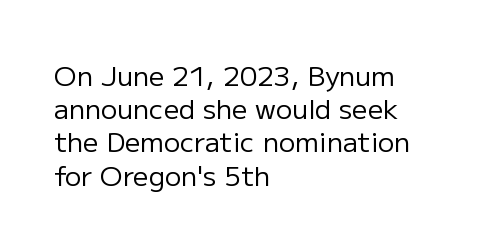
The zone under the glyphs is completely vacant. The passage is arranged the way most books set body copy — flush left. The type sits square on the baseline with zero lean. Weight: in the light-to-regular range. In terms of letterspacing, this is plain default setting.
